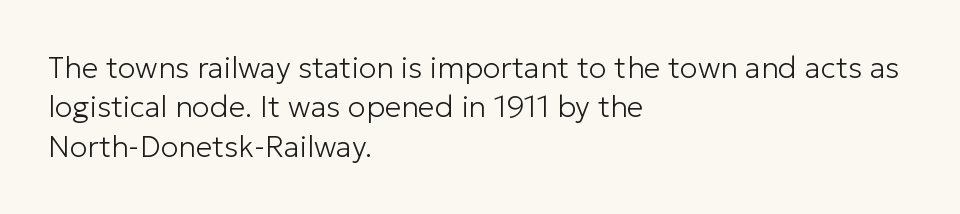
Q: Is the text bold? A: No.
Q: Is the text italic (slanted)? A: No, it is upright.
Q: Is the typeface a serif or a sans-serif typeface? A: Sans-serif.
Q: Is the text underlined? A: No.
Q: How is the paragraph aligned? A: Left-aligned.
Q: Is the spacing between letters normal or unusually wide? A: Normal.
Q: Is the spacing between lines tight, normal or loose? A: Normal.
Q: Width (condensed, normal, or wide)? A: Normal.
Q: Stroke contrast? A: Low.
Q: x-height? A: Medium.
Q: Monospaced? A: No.
